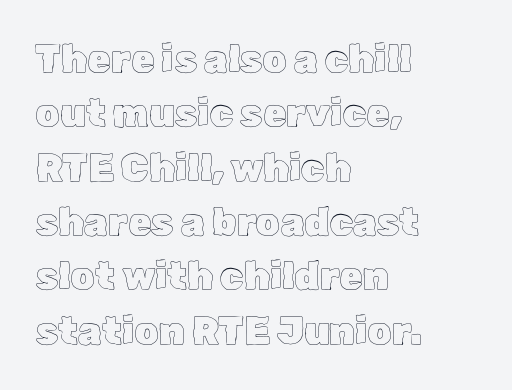
{"italic": "no", "width": "normal", "x_height": "medium", "monospaced": "no", "underline": "no", "align": "left", "line_spacing": "normal", "line_spacing_ratio": 1.43, "letter_spacing": "normal", "letter_spacing_em": 0.0, "glyph_px": 38}
